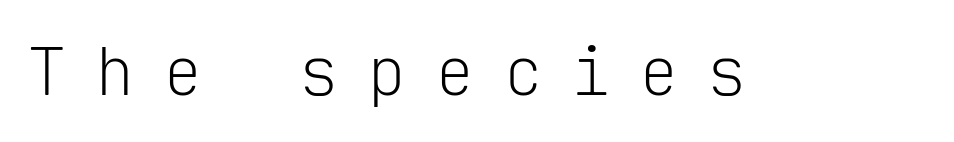
The image shows 66 px light sans-serif type, upright, monospaced; set unusually wide letter spacing (+0.43 em), not underlined; low stroke contrast and a medium x-height.
